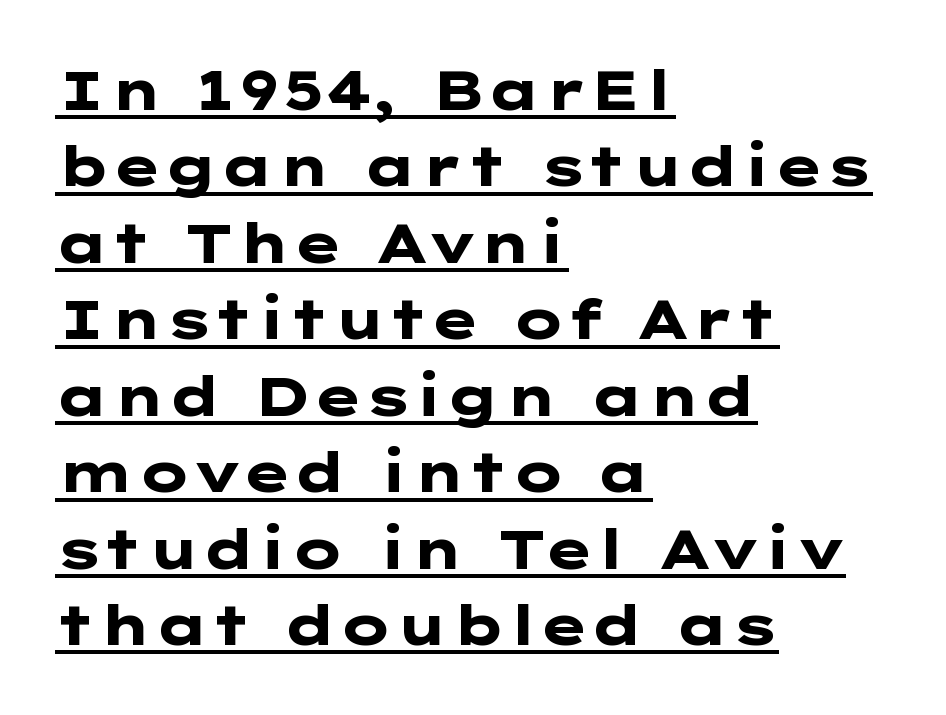
The image shows 55 px heavy, wide sans-serif type, upright; set left-aligned, normal line spacing (1.39x), normal letter spacing, underlined; low stroke contrast and a medium x-height.
